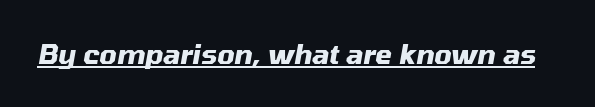
Heavy-handed strokes throughout: this text is bold. It's the slanting kind of type. This sample uses plain, unmodified letter spacing. This is underlined copy, the kind a proofreader might mark for attention.
